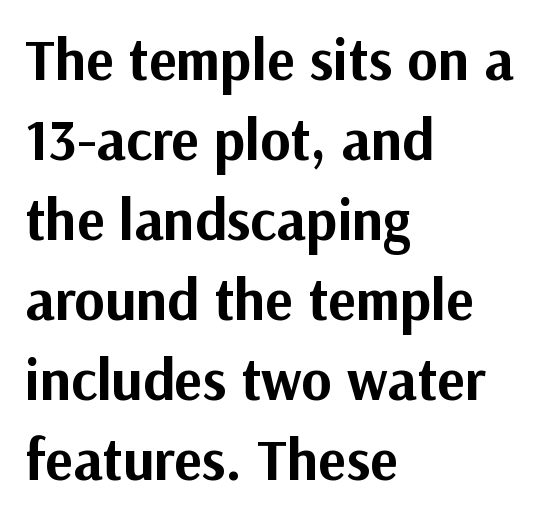
{"serif": "no", "italic": "no", "bold": "yes", "weight": "bold", "width": "normal", "stroke_contrast": "medium", "x_height": "medium", "monospaced": "no", "underline": "no", "align": "left", "line_spacing": "normal", "line_spacing_ratio": 1.38, "letter_spacing": "normal", "letter_spacing_em": 0.0, "glyph_px": 58}
